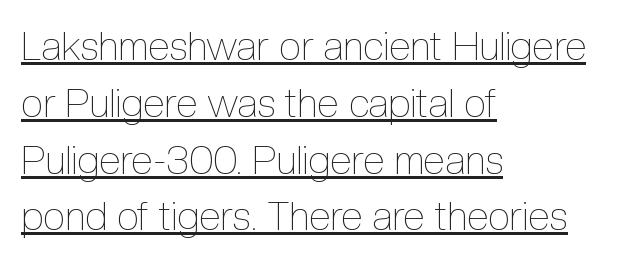
Looks like regular typesetting: each glyph gets only the width it needs. What stands out about the letter spacing? Nothing — it is the standard amount. Regular leading. Horizontal alignment here is leftward, the default for most running prose. Style check: upright. Letters have the restrained weight of plain body copy at most.
